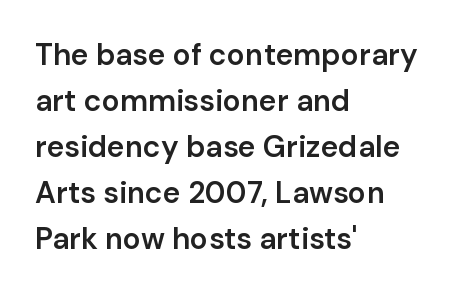
Q: Is the text bold? A: Semi-bold.
Q: Is the text italic (slanted)? A: No, it is upright.
Q: Is the typeface a serif or a sans-serif typeface? A: Sans-serif.
Q: Is the text underlined? A: No.
Q: How is the paragraph aligned? A: Left-aligned.
Q: Is the spacing between letters normal or unusually wide? A: Normal.
Q: Is the spacing between lines tight, normal or loose? A: Normal.
Q: Width (condensed, normal, or wide)? A: Normal.
Q: Stroke contrast? A: Low.
Q: x-height? A: Medium.
Q: Monospaced? A: No.
